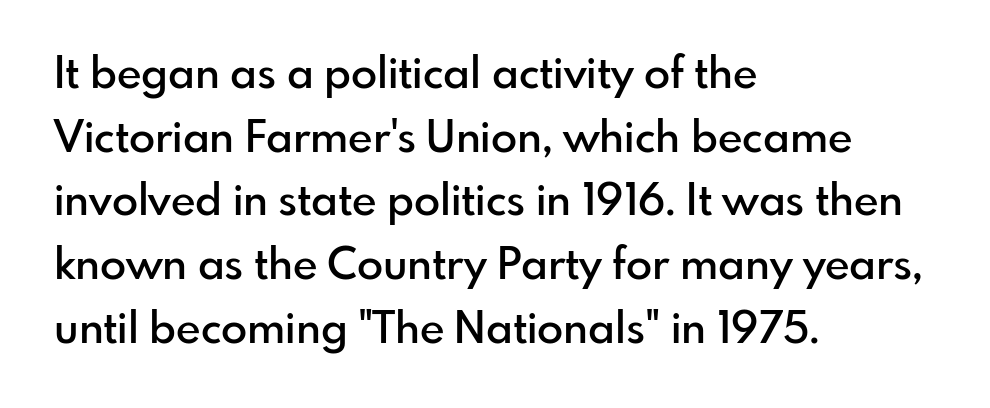
{"serif": "no", "italic": "no", "bold": "semi", "weight": "semibold", "width": "normal", "stroke_contrast": "low", "x_height": "small", "monospaced": "no", "underline": "no", "align": "left", "line_spacing": "normal", "line_spacing_ratio": 1.48, "letter_spacing": "normal", "letter_spacing_em": 0.0, "glyph_px": 43}
